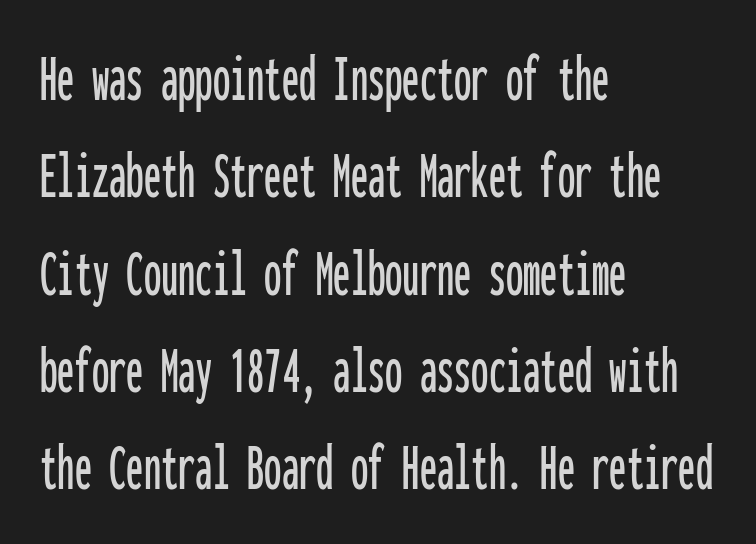
The image shows 69 px condensed sans-serif type, upright, monospaced; set left-aligned, normal line spacing (1.41x), normal letter spacing, not underlined; low stroke contrast and a medium x-height.
